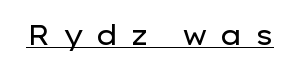
{"italic": "no", "bold": "no", "underline": "yes", "letter_spacing": "wide", "letter_spacing_em": 0.43, "glyph_px": 27}
